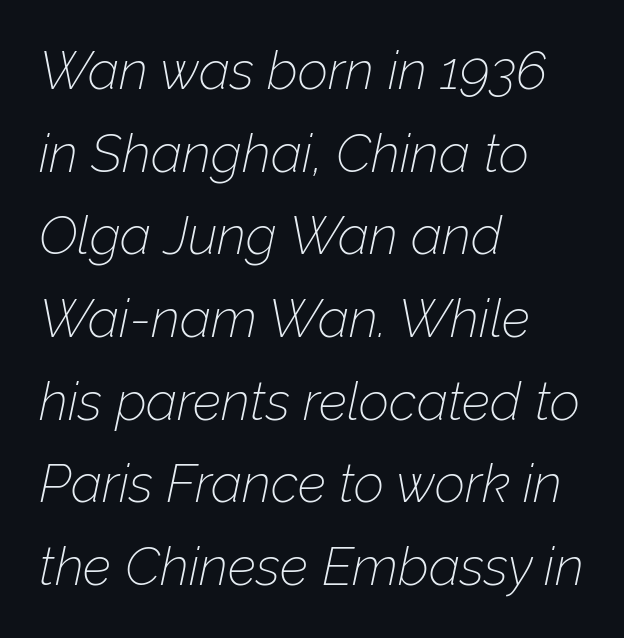
{"italic": "yes", "lean": "right", "slant_degrees": 12, "bold": "no", "weight": "thin", "width": "normal", "stroke_contrast": "low", "x_height": "medium", "monospaced": "no", "underline": "no", "align": "left", "line_spacing": "normal", "line_spacing_ratio": 1.56, "letter_spacing": "normal", "letter_spacing_em": 0.0, "glyph_px": 53}
